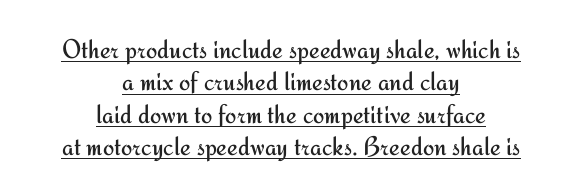
{"italic": "no", "bold": "no", "underline": "yes", "align": "center", "line_spacing_ratio": 1.2, "letter_spacing": "normal", "letter_spacing_em": 0.0, "glyph_px": 27}
